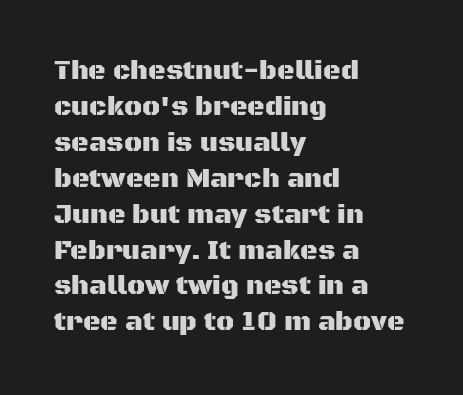
The image shows 27 px text type, upright; set left-aligned, normal line spacing (1.33x), normal letter spacing, not underlined.
